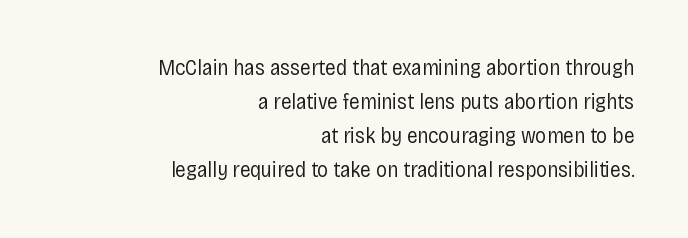
The image shows 22 px text type, upright; set right-aligned, normal line spacing (1.55x), normal letter spacing, not underlined.
